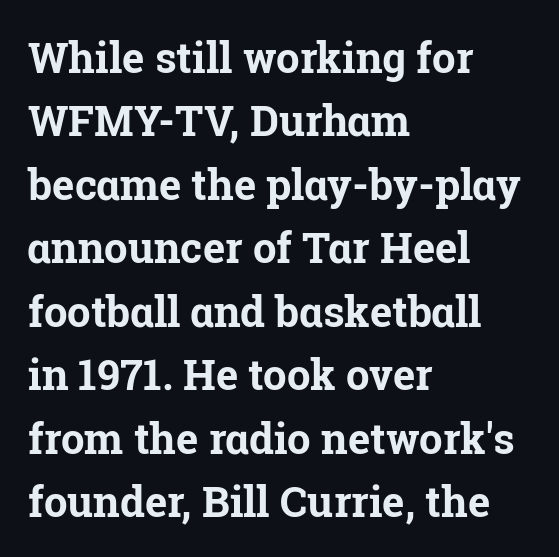
The image shows 42 px bold serif type, upright; set left-aligned, normal line spacing (1.51x), normal letter spacing, not underlined; low stroke contrast and a medium x-height.
